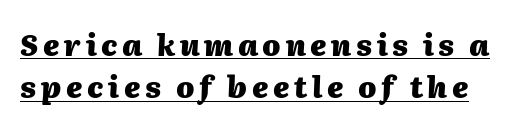
The image shows 29 px heavy type, italic (leaning right); set normal line spacing (1.46x), underlined; medium stroke contrast and a medium x-height.
